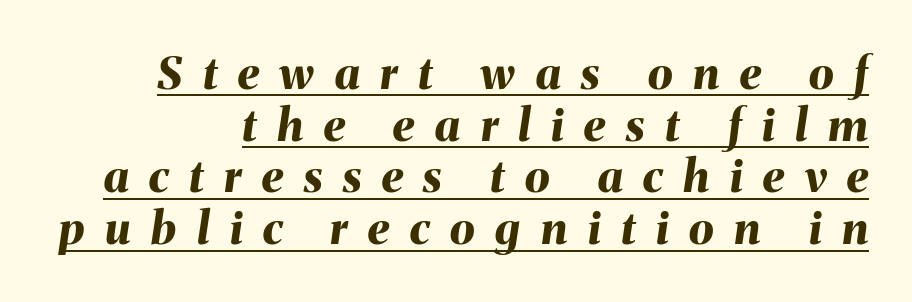
Q: Is the text bold? A: Yes.
Q: Is the text italic (slanted)? A: Yes, it leans right by about 8 degrees.
Q: Is the text underlined? A: Yes.
Q: How is the paragraph aligned? A: Right-aligned.
Q: Is the spacing between letters normal or unusually wide? A: Unusually wide.
Q: Is the spacing between lines tight, normal or loose? A: Tight.
Q: Width (condensed, normal, or wide)? A: Normal.
Q: Stroke contrast? A: Medium.
Q: x-height? A: Medium.
Q: Monospaced? A: No.
